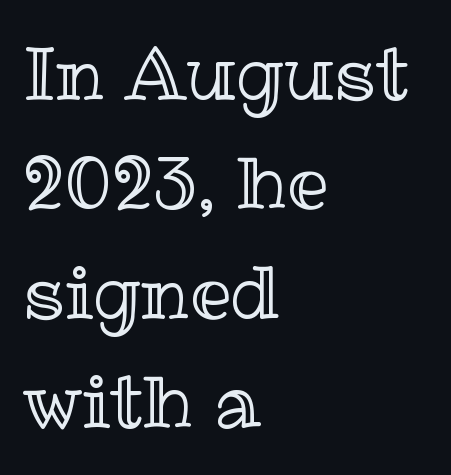
Notice how the passage keeps a crisp vertical edge on the left only. Has an underline been added? It has not. The type is set solid horizontally, with unmodified tracking. Is there much room between lines? A standard amount, neither cramped nor airy.
